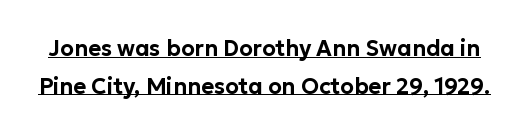
Q: Is the text italic (slanted)? A: No, it is upright.
Q: Is the text underlined? A: Yes.
Q: Is the spacing between letters normal or unusually wide? A: Normal.
